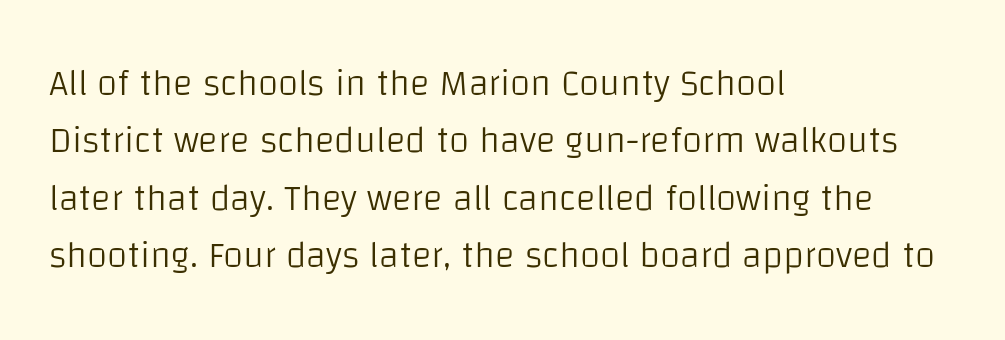
Summary of weight: not heavy and not bold. Posture: vertical. Do the characters align in a grid? No, the font is proportional. Students, note that the glyphs here touch the page at normal intervals. Is there much room between lines? A standard amount, neither cramped nor airy.
